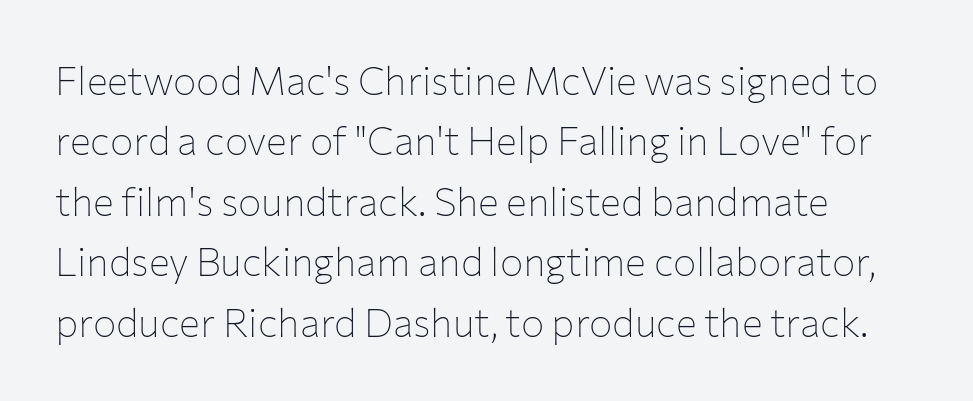
Successive baselines arrive at the customary interval. Look at the tracking — it's just the regular setting, nothing added. A sans-serif font was chosen for this passage. Stroke mass is kept to a normal reading level or below. Lines of text with bare space underneath. The lettering holds an erect, upright posture throughout.
